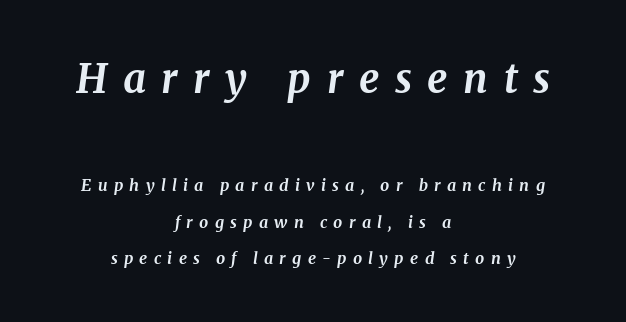
Q: Is the text bold? A: Yes.
Q: Is the text italic (slanted)? A: Yes, it leans right by about 8 degrees.
Q: Is the typeface a serif or a sans-serif typeface? A: Serif.
Q: Is the text underlined? A: No.
Q: How is the paragraph aligned? A: Centered.
Q: Is the spacing between letters normal or unusually wide? A: Unusually wide.
Q: Is the spacing between lines tight, normal or loose? A: Loose.
Q: Which block of text is set in a larger size, the first (top) or the second (bottom)? A: The first (top) one.
Q: Width (condensed, normal, or wide)? A: Normal.
Q: Stroke contrast? A: Medium.
Q: x-height? A: Medium.
Q: Monospaced? A: No.
